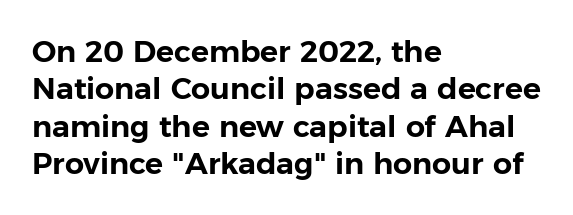
Q: Is the text italic (slanted)? A: No, it is upright.
Q: Is the typeface a serif or a sans-serif typeface? A: Sans-serif.
Q: Is the text underlined? A: No.
Q: How is the paragraph aligned? A: Left-aligned.
Q: Is the spacing between letters normal or unusually wide? A: Normal.
Q: Is the spacing between lines tight, normal or loose? A: Normal.
Q: Width (condensed, normal, or wide)? A: Normal.
Q: Stroke contrast? A: Low.
Q: x-height? A: Medium.
Q: Monospaced? A: No.
